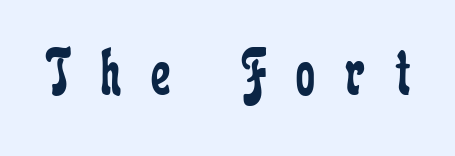
The image shows 68 px regular-weight, condensed serif type, upright; set unusually wide letter spacing (+0.44 em), not underlined; low stroke contrast and a medium x-height.
